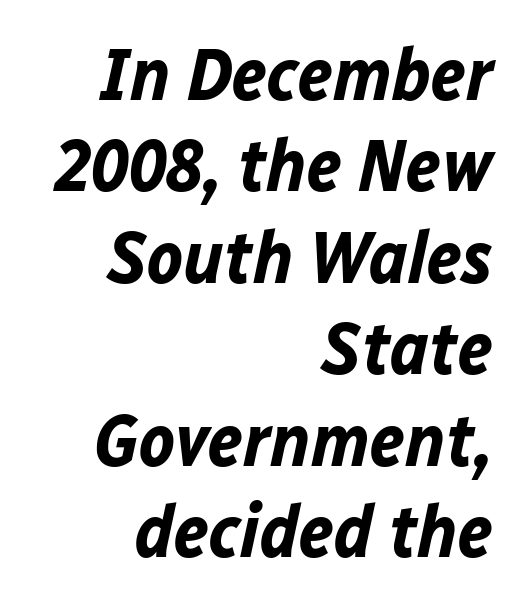
Here the designer chose a conventional face with non-uniform glyph widths. It's the slanting kind of type. Is the block centered? No — it sits flush against the right margin. On the weight axis this lands at bold, roughly 700. Type without underlining. Default kerning and tracking; the words read as compact shapes.
